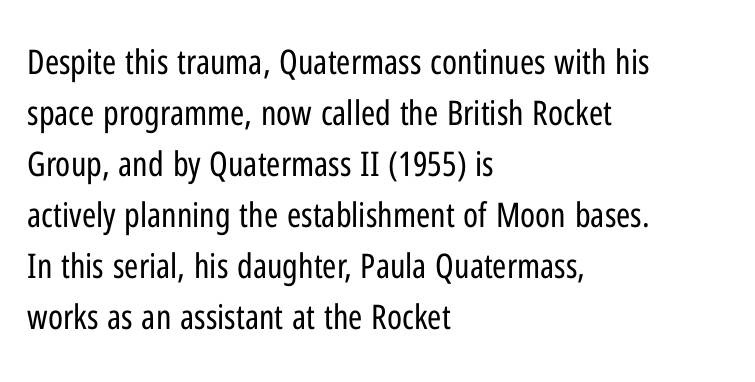
Q: Is the text bold? A: No.
Q: Is the text italic (slanted)? A: No, it is upright.
Q: Is the typeface a serif or a sans-serif typeface? A: Sans-serif.
Q: Is the text underlined? A: No.
Q: How is the paragraph aligned? A: Left-aligned.
Q: Is the spacing between letters normal or unusually wide? A: Normal.
Q: Is the spacing between lines tight, normal or loose? A: Normal.
Q: Width (condensed, normal, or wide)? A: Condensed.
Q: Stroke contrast? A: Low.
Q: x-height? A: Medium.
Q: Monospaced? A: No.
